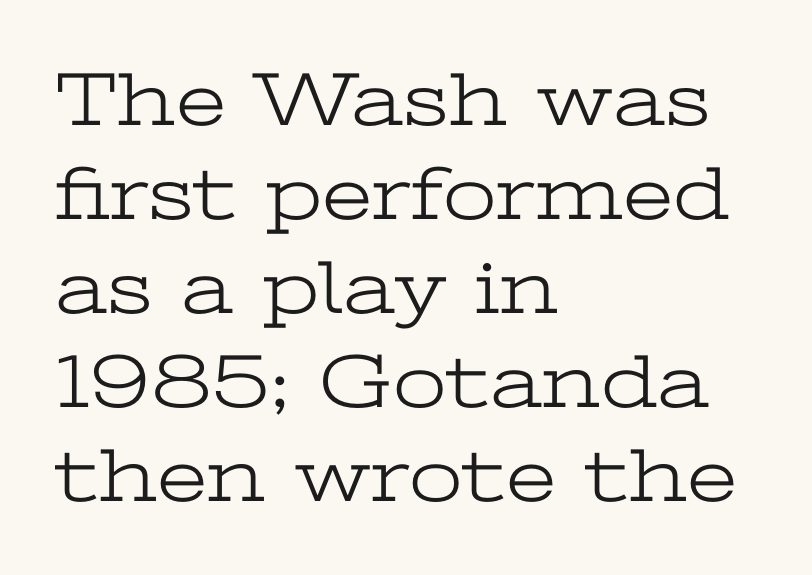
The image shows 77 px light, wide serif type, upright; set left-aligned, line spacing 1.22x, normal letter spacing, not underlined; low stroke contrast and a medium x-height.
